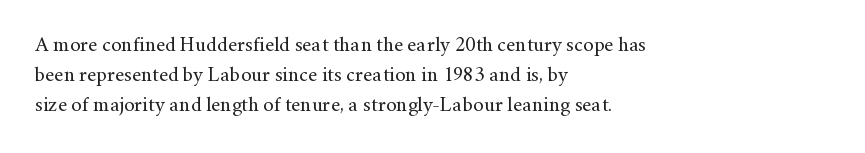
The image shows 21 px text type, upright; set left-aligned, normal line spacing (1.44x), normal letter spacing, not underlined.
